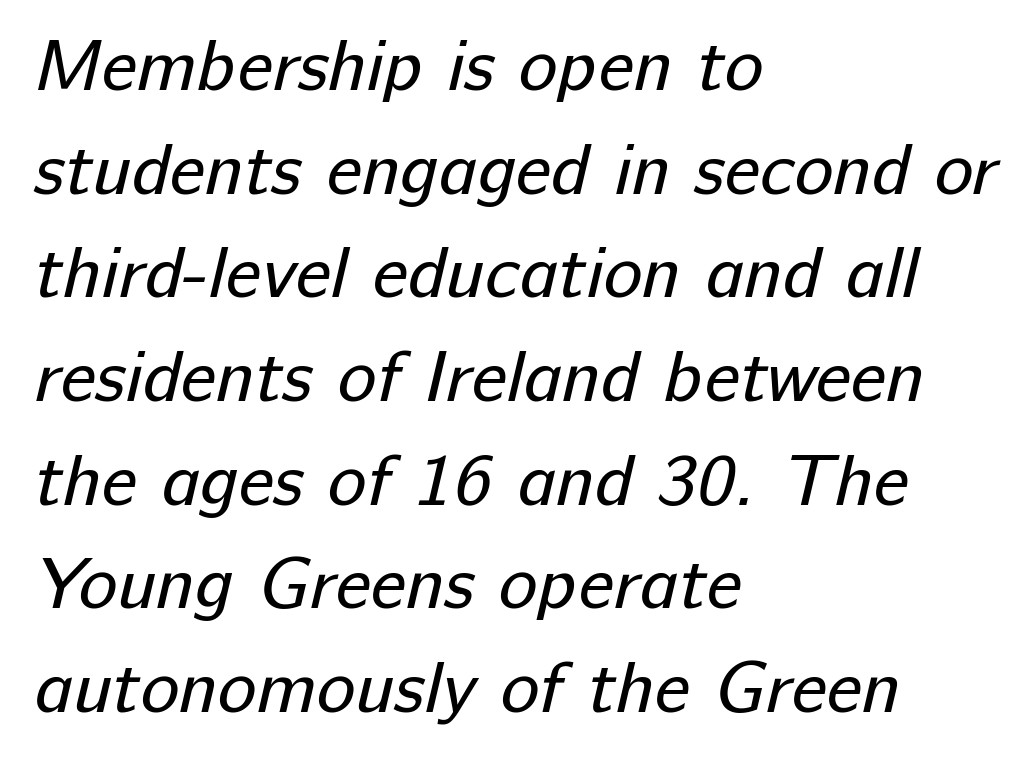
Q: Is the text bold? A: No.
Q: Is the typeface a serif or a sans-serif typeface? A: Sans-serif.
Q: Is the text underlined? A: No.
Q: How is the paragraph aligned? A: Left-aligned.
Q: Is the spacing between letters normal or unusually wide? A: Normal.
Q: Is the spacing between lines tight, normal or loose? A: Normal.
Q: Width (condensed, normal, or wide)? A: Normal.
Q: Stroke contrast? A: Low.
Q: x-height? A: Medium.
Q: Monospaced? A: No.
